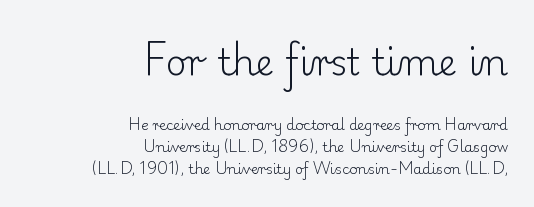
The image shows 36 px light type, upright; set right-aligned, normal line spacing (1.56x), normal letter spacing, not underlined; the first (top) block is 2.57x larger; low stroke contrast and a small x-height.
